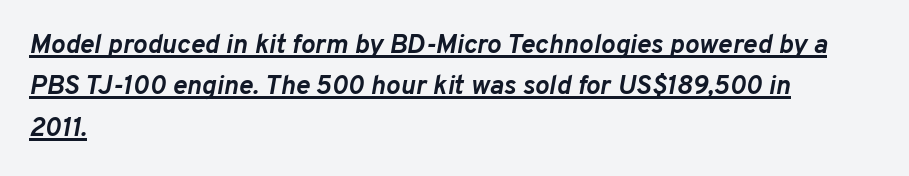
The image shows 27 px bold type, italic (leaning right); set left-aligned, normal line spacing (1.53x), normal letter spacing, underlined.
